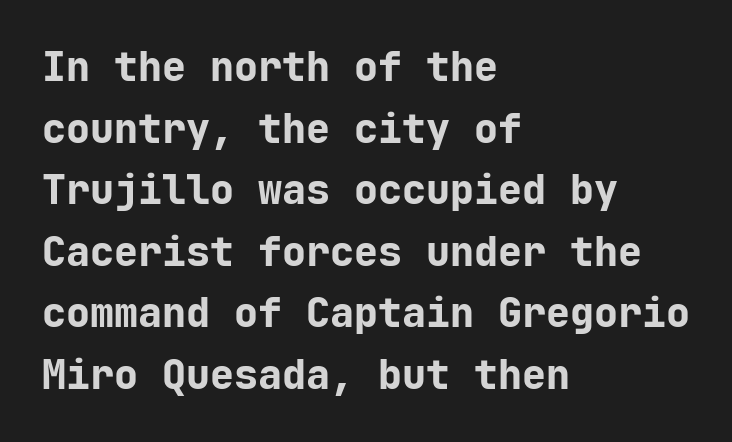
Q: Is the text bold? A: Yes.
Q: Is the text italic (slanted)? A: No, it is upright.
Q: Is the typeface a serif or a sans-serif typeface? A: Sans-serif.
Q: Is the text underlined? A: No.
Q: How is the paragraph aligned? A: Left-aligned.
Q: Is the spacing between letters normal or unusually wide? A: Normal.
Q: Is the spacing between lines tight, normal or loose? A: Normal.
Q: Width (condensed, normal, or wide)? A: Normal.
Q: Stroke contrast? A: Low.
Q: x-height? A: Medium.
Q: Monospaced? A: Yes.
